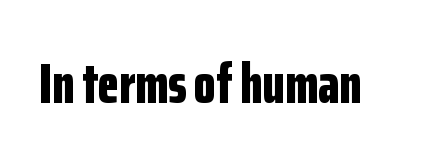
Q: Is the text bold? A: Yes.
Q: Is the text italic (slanted)? A: No, it is upright.
Q: Is the typeface a serif or a sans-serif typeface? A: Sans-serif.
Q: Is the text underlined? A: No.
Q: Is the spacing between letters normal or unusually wide? A: Normal.
Q: Width (condensed, normal, or wide)? A: Condensed.
Q: Stroke contrast? A: Low.
Q: x-height? A: Medium.
Q: Monospaced? A: No.
